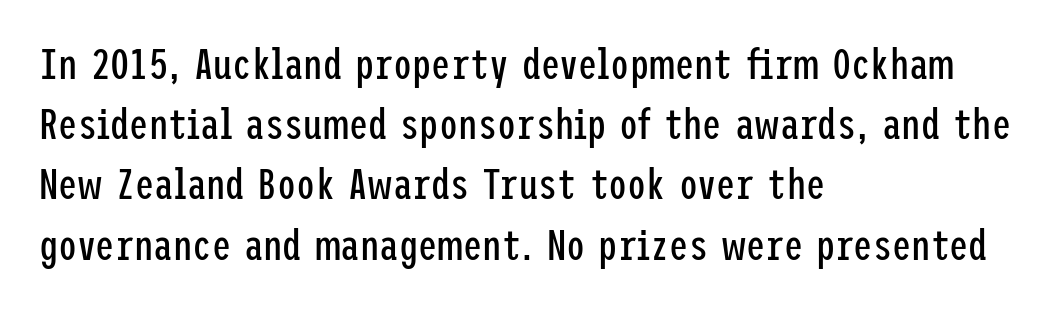
The image shows 43 px regular-weight, condensed sans-serif type, upright; set left-aligned, normal line spacing (1.4x), normal letter spacing, not underlined; low stroke contrast and a medium x-height.
